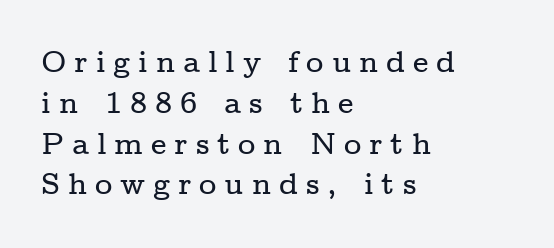
One-word summary of the alignment: left. Italic? Not at all — the glyphs are vertical. Lines of text with bare space underneath. The designer went with a serif here, giving each stem small feet.
